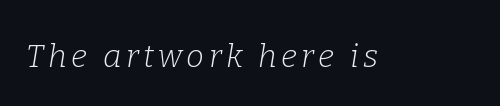
The image shows 32 px light serif type, italic (leaning right); set not underlined; low stroke contrast and a medium x-height.
